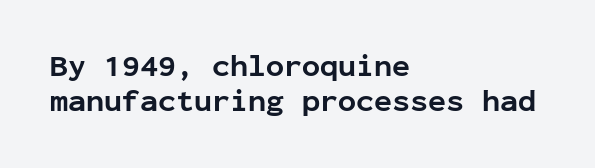
{"serif": "no", "italic": "no", "bold": "yes", "weight": "bold", "width": "normal", "stroke_contrast": "low", "x_height": "medium", "monospaced": "yes", "underline": "no", "align": "left", "line_spacing_ratio": 1.18, "letter_spacing": "normal", "letter_spacing_em": 0.0, "glyph_px": 30}
